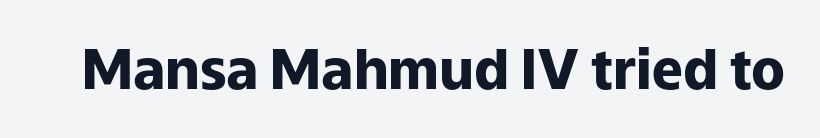
Q: Is the text bold? A: Yes.
Q: Is the text italic (slanted)? A: No, it is upright.
Q: Is the typeface a serif or a sans-serif typeface? A: Sans-serif.
Q: Is the text underlined? A: No.
Q: Is the spacing between letters normal or unusually wide? A: Normal.
Q: Width (condensed, normal, or wide)? A: Normal.
Q: Stroke contrast? A: Low.
Q: x-height? A: Medium.
Q: Monospaced? A: No.
